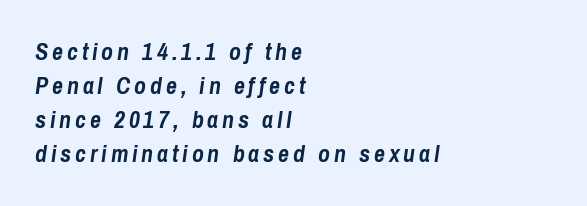
The image shows 24 px bold type, italic (leaning right); set left-aligned, normal line spacing (1.42x), not underlined.
